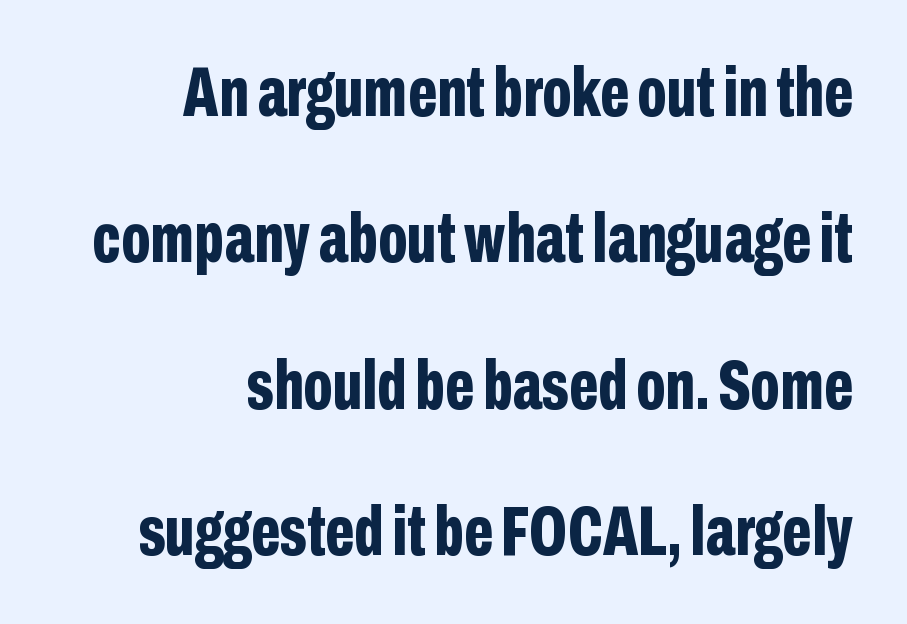
Tall strokes in this sample are plumb rather than angled. The lines are quadded right. The typesetting leans heavy: a genuine bold. Looks like regular typesetting: each glyph gets only the width it needs. Glance below the letters and you will spot only blank space. Observe the ordinary spacing: letters are neighbours, not strangers.
